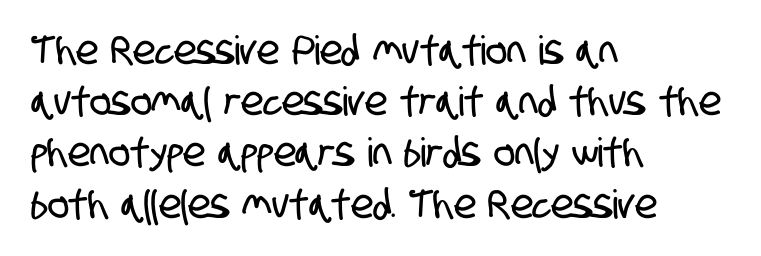
The image shows 40 px condensed sans-serif type; set left-aligned, normal line spacing (1.28x), normal letter spacing, not underlined; low stroke contrast and a large x-height.
